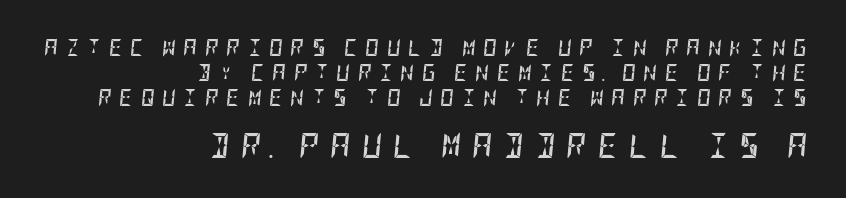
The block sitting lower on the canvas is the one with enlarged characters. Regular leading. When letters slant like this, we call the style italic. Teacher's note: observe the even right margin — that is flush-right alignment. Words float on clear page, feet unadorned.
